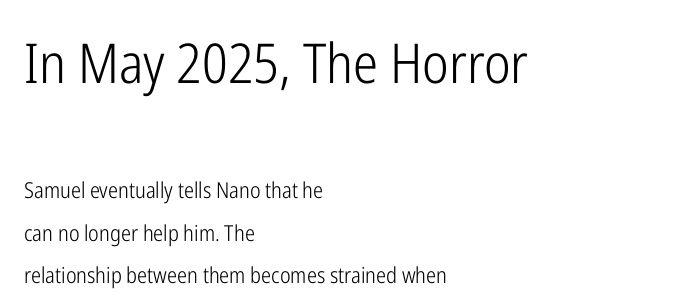
The letters in the upper block stand taller than those in the block below. The typesetting does not lean heavy: it is not bold. Character widths vary here, with narrow letters taking less room than wide ones. Here the glyphs are tracked normally, forming tight word shapes. The letters carry no serifs — their stems end cleanly without finishing strokes.
